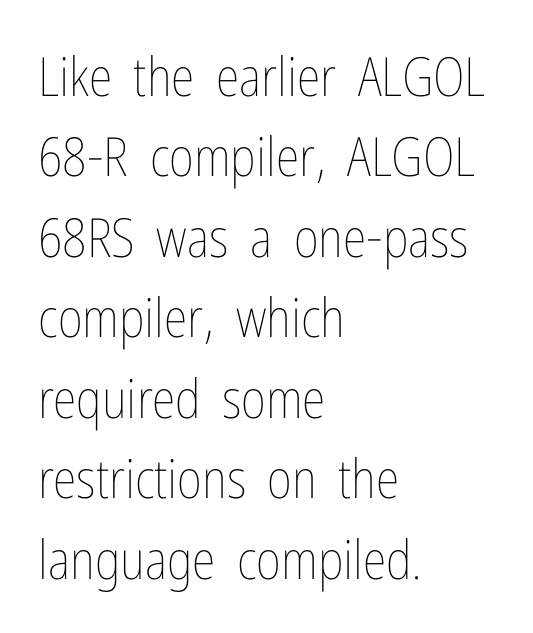
It's the straight-up-and-down kind of type. The strokes carry an ordinary text weight at most. Evenly set lines give the paragraph a standard silhouette. The foot of each line stays bare and open.
